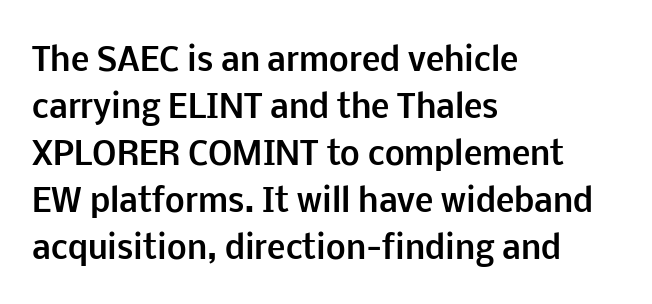
Q: Is the text bold? A: Yes.
Q: Is the text italic (slanted)? A: No, it is upright.
Q: Is the typeface a serif or a sans-serif typeface? A: Sans-serif.
Q: Is the text underlined? A: No.
Q: How is the paragraph aligned? A: Left-aligned.
Q: Is the spacing between letters normal or unusually wide? A: Normal.
Q: Is the spacing between lines tight, normal or loose? A: Normal.
Q: Width (condensed, normal, or wide)? A: Normal.
Q: Stroke contrast? A: Low.
Q: x-height? A: Medium.
Q: Monospaced? A: No.
